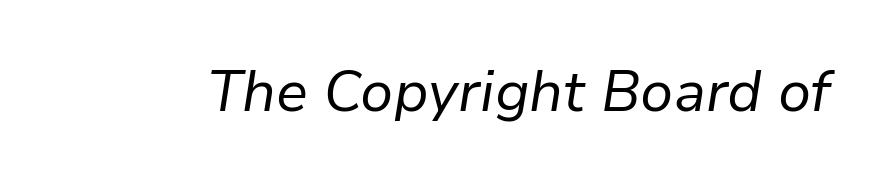
Q: Is the text bold? A: No.
Q: Is the text italic (slanted)? A: Yes, it leans right by about 9 degrees.
Q: Is the text underlined? A: No.
Q: Is the spacing between letters normal or unusually wide? A: Normal.
Q: Width (condensed, normal, or wide)? A: Normal.
Q: Stroke contrast? A: Low.
Q: x-height? A: Medium.
Q: Monospaced? A: No.
